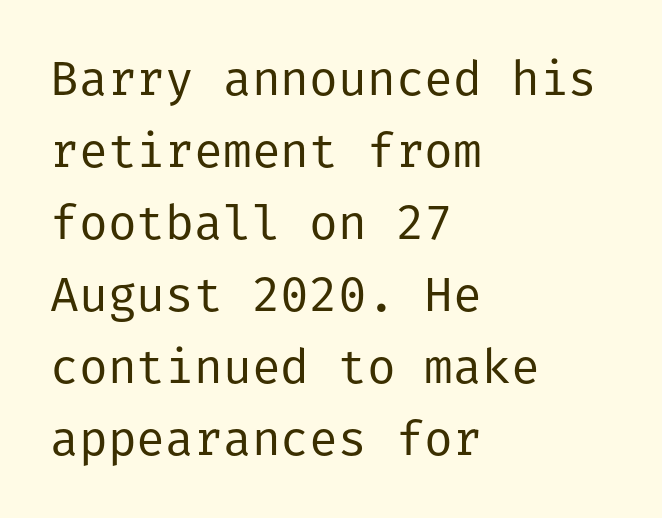
{"serif": "no", "italic": "no", "bold": "no", "weight": "regular", "width": "normal", "stroke_contrast": "low", "x_height": "medium", "underline": "no", "align": "left", "line_spacing": "normal", "line_spacing_ratio": 1.5, "letter_spacing": "normal", "letter_spacing_em": 0.0, "glyph_px": 48}
